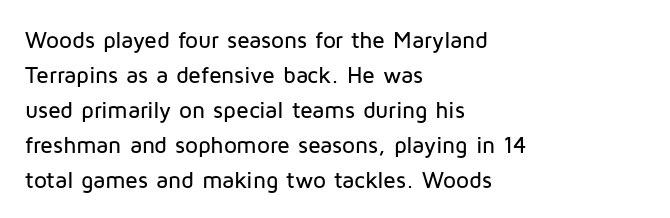
{"italic": "no", "underline": "no", "align": "left", "line_spacing": "normal", "line_spacing_ratio": 1.52, "letter_spacing": "normal", "letter_spacing_em": 0.0, "glyph_px": 23}
